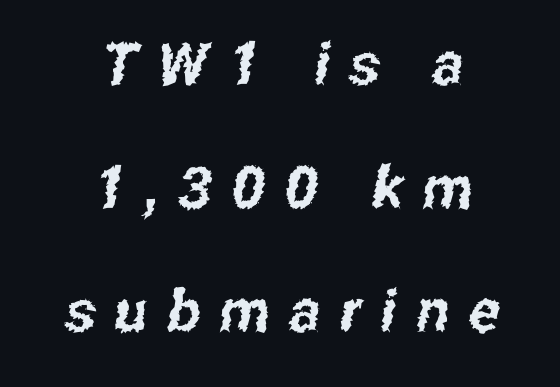
Q: Is the typeface a serif or a sans-serif typeface? A: Sans-serif.
Q: Is the text underlined? A: No.
Q: How is the paragraph aligned? A: Centered.
Q: Is the spacing between letters normal or unusually wide? A: Unusually wide.
Q: Is the spacing between lines tight, normal or loose? A: Loose.
Q: Width (condensed, normal, or wide)? A: Condensed.
Q: Stroke contrast? A: Low.
Q: x-height? A: Medium.
Q: Monospaced? A: No.
